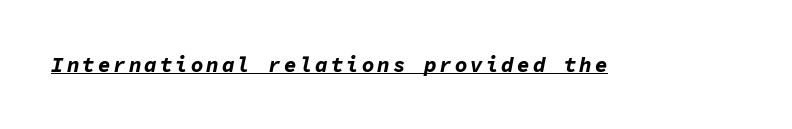
The passage shown leans; its letterforms are oblique. Bold? Absolutely — the strokes are thick and heavy. Has an underline been added? It has.
